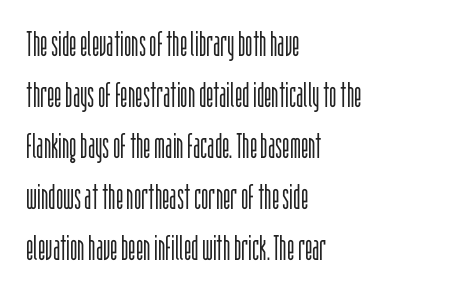
{"serif": "no", "italic": "no", "bold": "no", "weight": "light", "width": "condensed", "stroke_contrast": "low", "x_height": "large", "monospaced": "no", "underline": "no", "align": "left", "line_spacing": "normal", "line_spacing_ratio": 1.46, "letter_spacing": "normal", "letter_spacing_em": 0.0, "glyph_px": 35}
